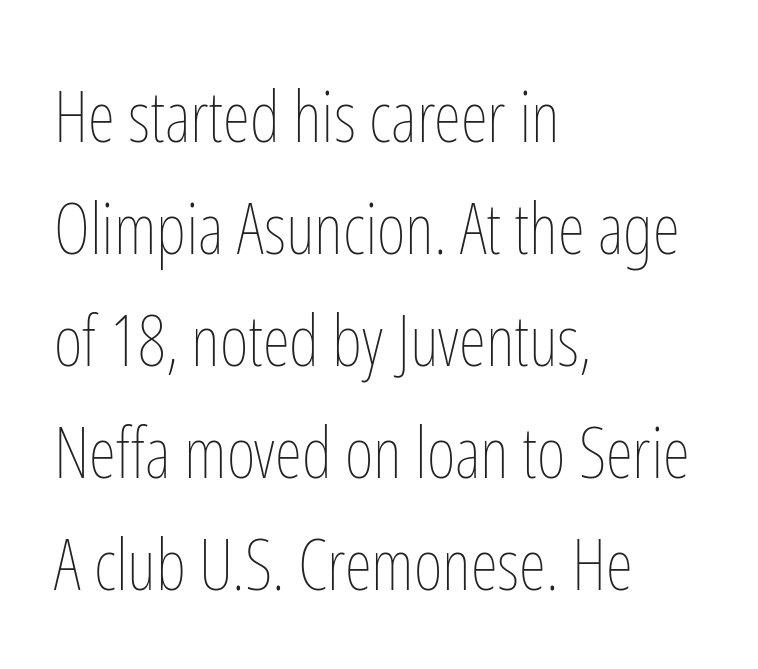
{"italic": "no", "bold": "no", "weight": "thin", "width": "condensed", "stroke_contrast": "low", "x_height": "medium", "monospaced": "no", "underline": "no", "align": "left", "line_spacing": "normal", "line_spacing_ratio": 1.6, "letter_spacing": "normal", "letter_spacing_em": 0.0, "glyph_px": 70}
